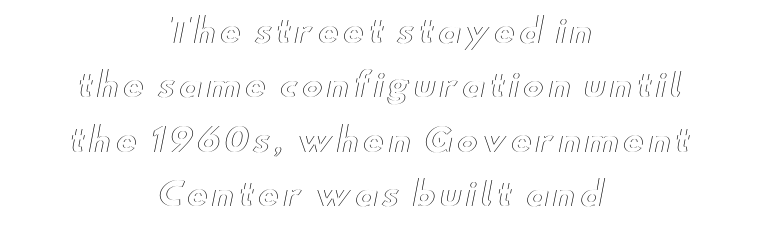
In terms of leading, this rendering sits right in the middle. Where is the straight margin? There isn't one; the lines are centered. Each letter keeps its own natural width here, so spacing adapts to shape. Anything drawn beneath the words? Only blank space.
